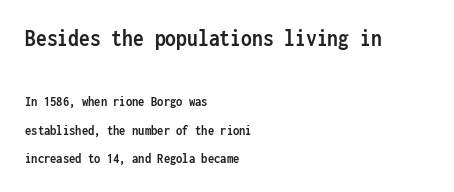
The space directly below the letters is spotless. Students, note that the glyphs here touch the page at normal intervals. These lines carry a lot of weight — the face is fully bold. Size contrast runs from large at the top to small at the bottom.
